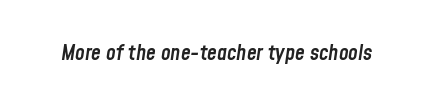
Q: Is the text bold? A: Semi-bold.
Q: Is the text italic (slanted)? A: Yes, it leans right by about 8 degrees.
Q: Is the text underlined? A: No.
Q: Is the spacing between letters normal or unusually wide? A: Normal.
